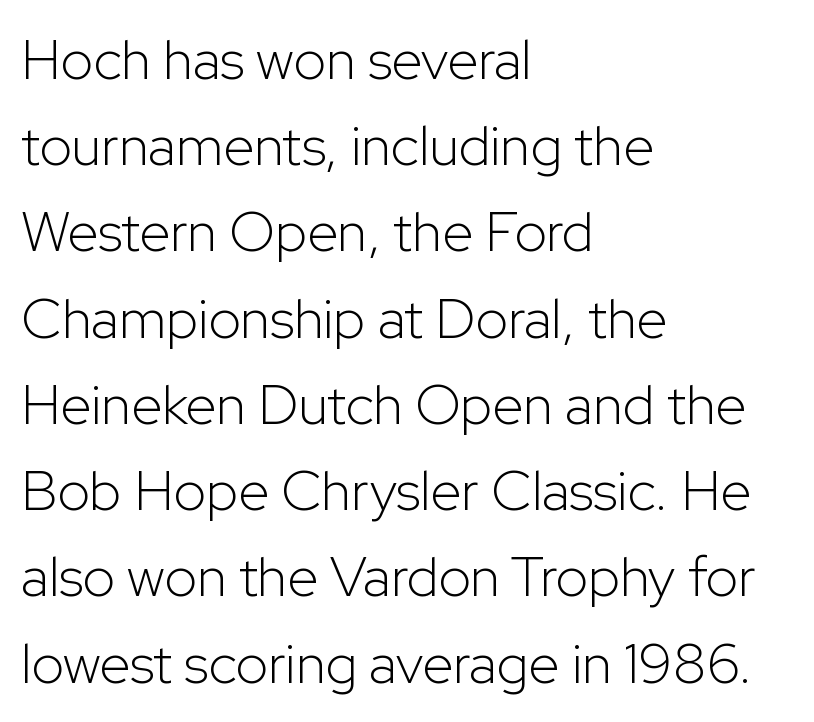
Q: Is the text bold? A: No.
Q: Is the text italic (slanted)? A: No, it is upright.
Q: Is the typeface a serif or a sans-serif typeface? A: Sans-serif.
Q: Is the text underlined? A: No.
Q: How is the paragraph aligned? A: Left-aligned.
Q: Is the spacing between letters normal or unusually wide? A: Normal.
Q: Is the spacing between lines tight, normal or loose? A: Normal.
Q: Width (condensed, normal, or wide)? A: Normal.
Q: Stroke contrast? A: Low.
Q: x-height? A: Medium.
Q: Monospaced? A: No.
